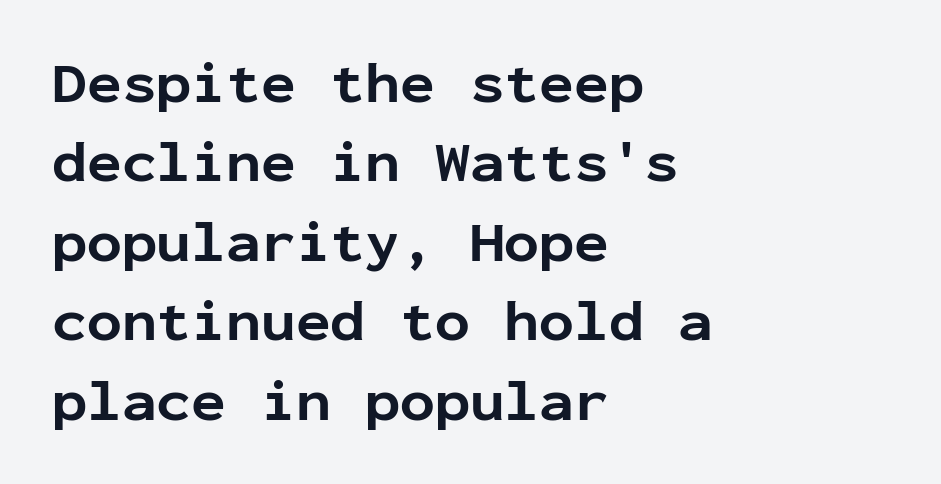
Every character here occupies the same horizontal width, giving the sample a typewriter-like rhythm. Grotesque or geometric, the face here clearly has no serifs. Quick note: underline off. Stroke thickness is high; the sample reads as a true bold.
